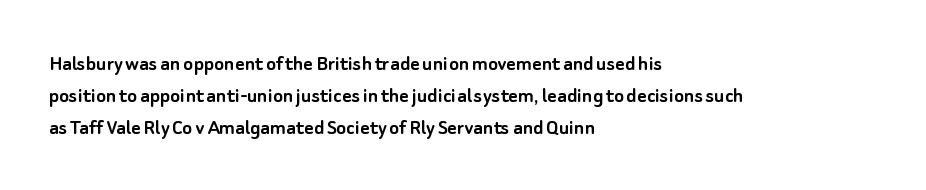
{"italic": "no", "underline": "no", "align": "left", "line_spacing": "normal", "line_spacing_ratio": 1.39, "letter_spacing": "normal", "letter_spacing_em": 0.0, "glyph_px": 23}
